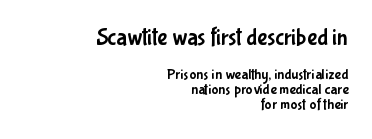
Typeset ragged left — the right edge is the straight one. This sample uses an upright cut, with every glyph sitting square on the baseline. Quick note: interline space is minimal. The letters in the upper block stand taller than those in the block below. Each row of text sits above clean, open space. What stands out about the letter spacing? Nothing — it is the standard amount.
